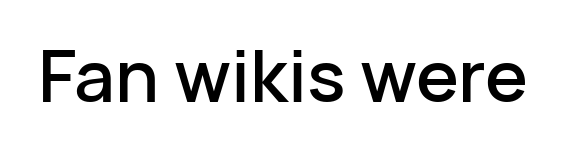
The image shows 72 px sans-serif type, upright; set normal letter spacing, not underlined; low stroke contrast and a medium x-height.
